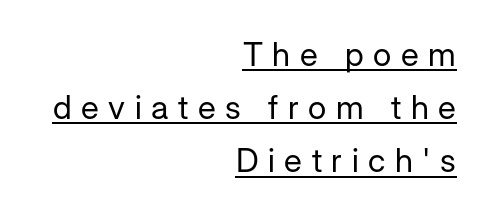
Heaviness? Minimal to ordinary, like unemphasized prose. The space between consecutive lines is moderate. Type style note: lacks serifs. Short note: letters widely spaced. The passage shown is typed in a proportional face where columns would drift.
